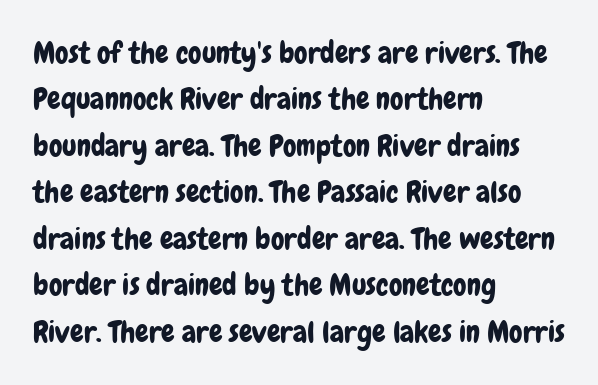
{"serif": "no", "italic": "no", "width": "condensed", "stroke_contrast": "low", "x_height": "medium", "monospaced": "no", "underline": "no", "align": "left", "line_spacing": "normal", "line_spacing_ratio": 1.55, "letter_spacing": "normal", "letter_spacing_em": 0.0, "glyph_px": 30}
